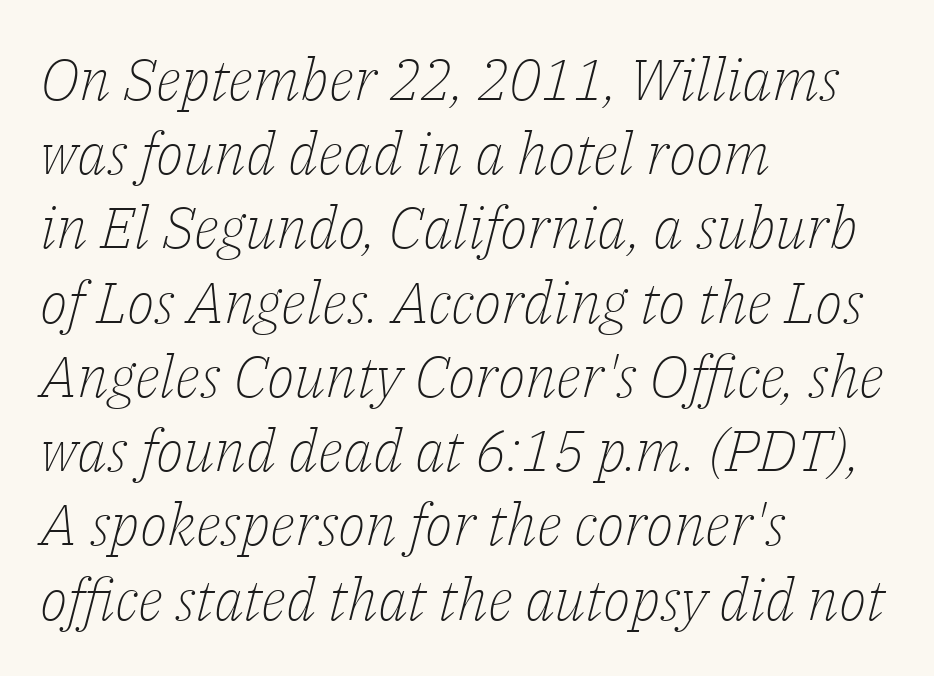
{"serif": "yes", "italic": "yes", "lean": "right", "slant_degrees": 14, "bold": "no", "weight": "light", "width": "normal", "stroke_contrast": "low", "x_height": "medium", "monospaced": "no", "underline": "no", "align": "left", "line_spacing": "normal", "line_spacing_ratio": 1.28, "letter_spacing": "normal", "letter_spacing_em": 0.0, "glyph_px": 58}
